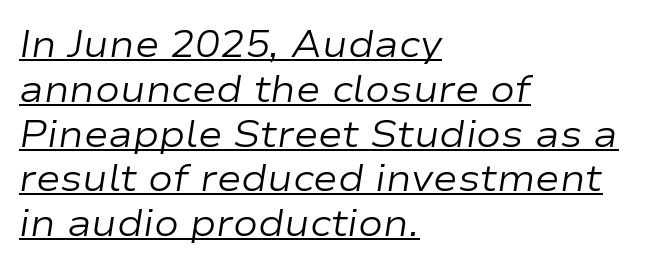
{"italic": "yes", "lean": "right", "slant_degrees": 9, "bold": "no", "weight": "regular", "width": "wide", "stroke_contrast": "low", "x_height": "medium", "monospaced": "no", "underline": "yes", "align": "left", "line_spacing_ratio": 1.21, "letter_spacing": "normal", "letter_spacing_em": 0.0, "glyph_px": 37}
